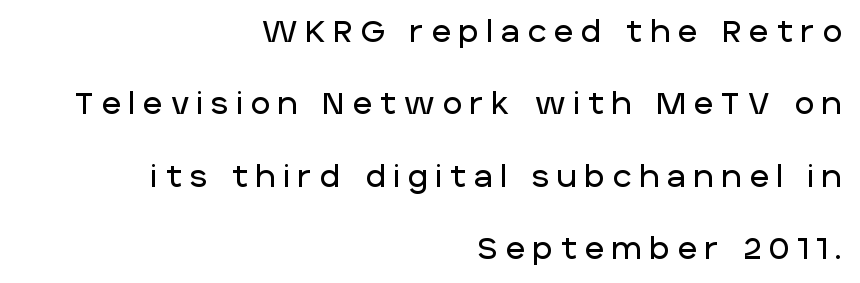
If you measured baseline to baseline, you'd find a long distance. These lines stack with their right ends in a neat column. The passage shown is typed in a proportional face where columns would drift. Each letter's strokes conclude bluntly, with no projecting serifs. The tracking reads as deliberately expanded to a designer's eye. Underlining? Definitely not there.
